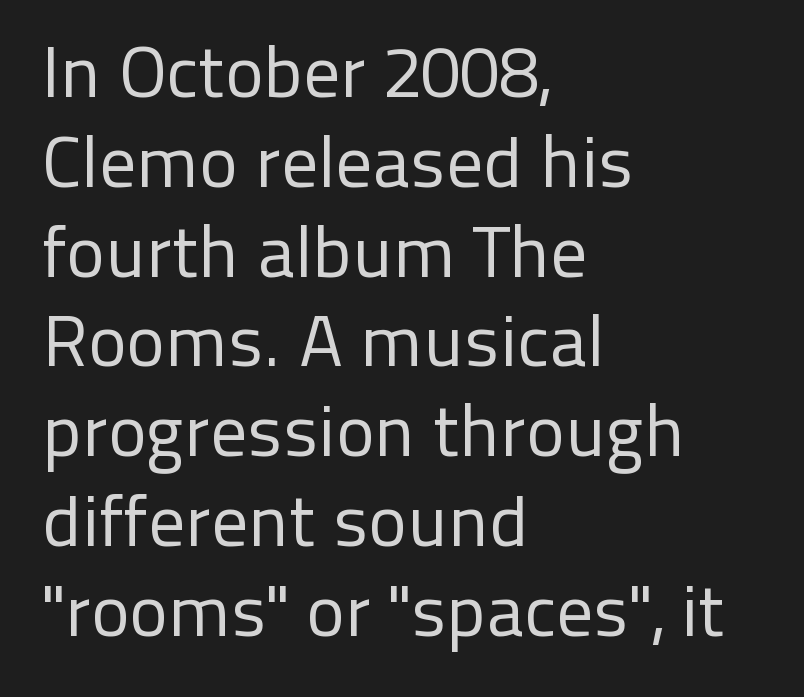
Q: Is the text bold? A: No.
Q: Is the text italic (slanted)? A: No, it is upright.
Q: Is the typeface a serif or a sans-serif typeface? A: Sans-serif.
Q: Is the text underlined? A: No.
Q: How is the paragraph aligned? A: Left-aligned.
Q: Is the spacing between letters normal or unusually wide? A: Normal.
Q: Width (condensed, normal, or wide)? A: Normal.
Q: Stroke contrast? A: Low.
Q: x-height? A: Medium.
Q: Monospaced? A: No.
